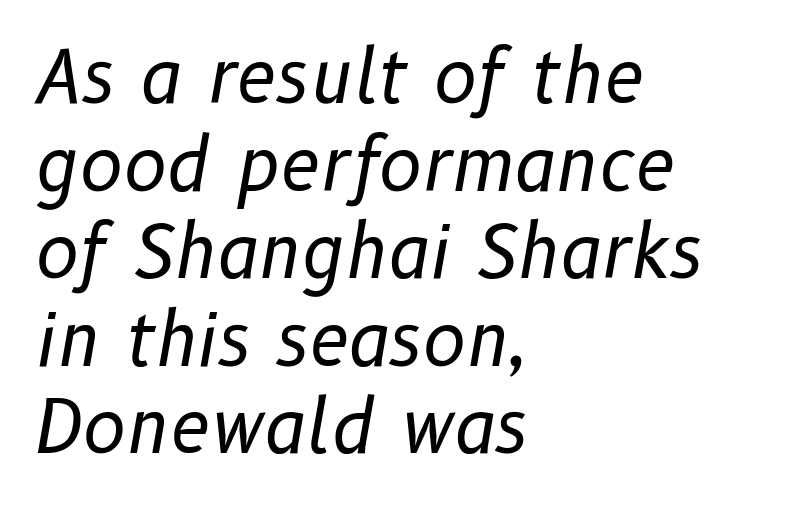
{"italic": "yes", "lean": "right", "slant_degrees": 10, "bold": "no", "weight": "regular", "width": "normal", "stroke_contrast": "low", "x_height": "medium", "monospaced": "no", "underline": "no", "align": "left", "line_spacing_ratio": 1.2, "letter_spacing": "normal", "letter_spacing_em": 0.0, "glyph_px": 73}
